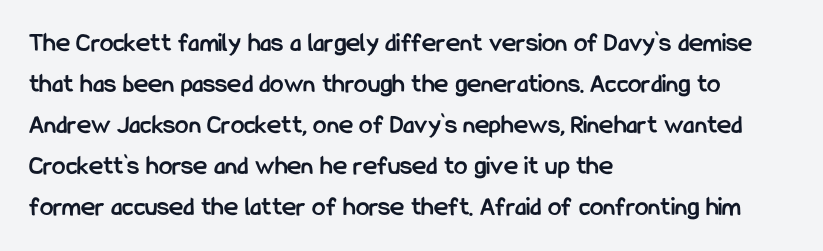
Q: Is the text bold? A: Yes.
Q: Is the text italic (slanted)? A: No, it is upright.
Q: Is the text underlined? A: No.
Q: How is the paragraph aligned? A: Left-aligned.
Q: Is the spacing between letters normal or unusually wide? A: Normal.
Q: Is the spacing between lines tight, normal or loose? A: Normal.
